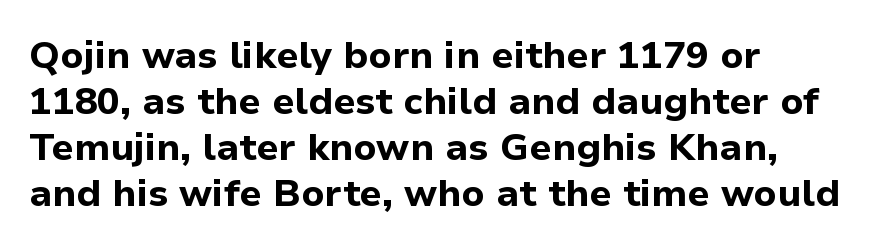
Short note: letters normally spaced. The rendering uses natural spacing where letterforms have individual widths. This sample uses an upright cut, with every glyph sitting square on the baseline. All the whitespace from short lines collects on the right.
